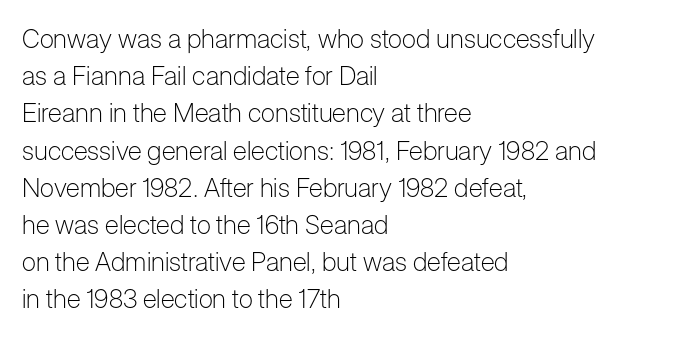
The image shows 26 px text type, upright; set left-aligned, normal line spacing (1.43x), normal letter spacing, not underlined.
